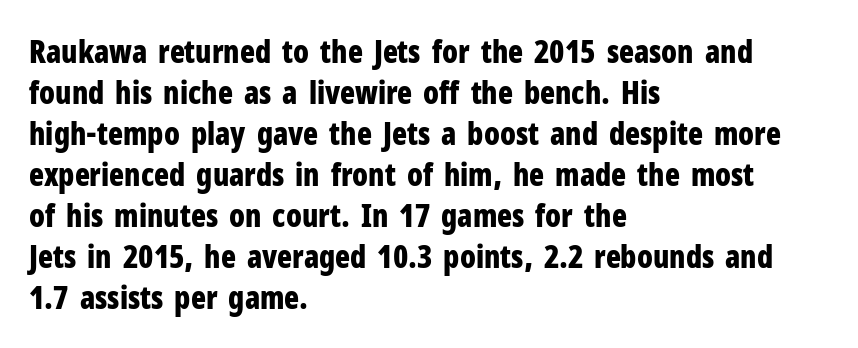
Q: Is the text bold? A: Yes.
Q: Is the text italic (slanted)? A: No, it is upright.
Q: Is the typeface a serif or a sans-serif typeface? A: Sans-serif.
Q: Is the text underlined? A: No.
Q: How is the paragraph aligned? A: Left-aligned.
Q: Is the spacing between letters normal or unusually wide? A: Normal.
Q: Is the spacing between lines tight, normal or loose? A: Normal.
Q: Width (condensed, normal, or wide)? A: Condensed.
Q: Stroke contrast? A: Low.
Q: x-height? A: Medium.
Q: Monospaced? A: No.
